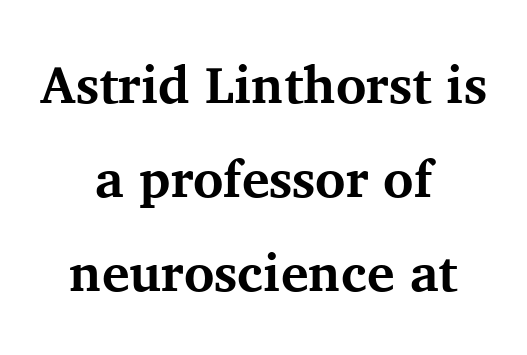
Serif or sans? Serif — the stroke terminals have little feet. In CSS terms this would be text-align: center. Character widths vary here, with narrow letters taking less room than wide ones. This sample uses an upright cut, with every glyph sitting square on the baseline. These words are printed bold, with thick strokes throughout.
